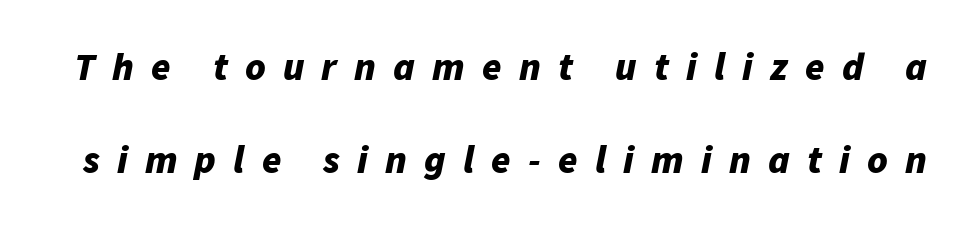
Q: Is the text bold? A: Yes.
Q: Is the text italic (slanted)? A: Yes, it leans right by about 11 degrees.
Q: Is the text underlined? A: No.
Q: Is the spacing between letters normal or unusually wide? A: Unusually wide.
Q: Is the spacing between lines tight, normal or loose? A: Loose.
Q: Width (condensed, normal, or wide)? A: Normal.
Q: Stroke contrast? A: Low.
Q: x-height? A: Medium.
Q: Monospaced? A: No.
